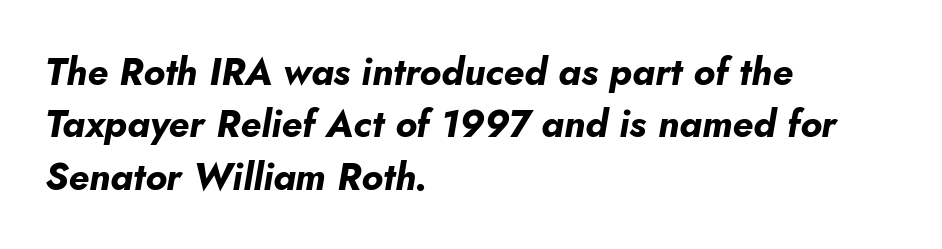
Q: Is the text bold? A: Yes.
Q: Is the text italic (slanted)? A: Yes, it leans right by about 10 degrees.
Q: Is the text underlined? A: No.
Q: How is the paragraph aligned? A: Left-aligned.
Q: Is the spacing between letters normal or unusually wide? A: Normal.
Q: Is the spacing between lines tight, normal or loose? A: Normal.
Q: Width (condensed, normal, or wide)? A: Normal.
Q: Stroke contrast? A: Low.
Q: x-height? A: Small.
Q: Monospaced? A: No.
